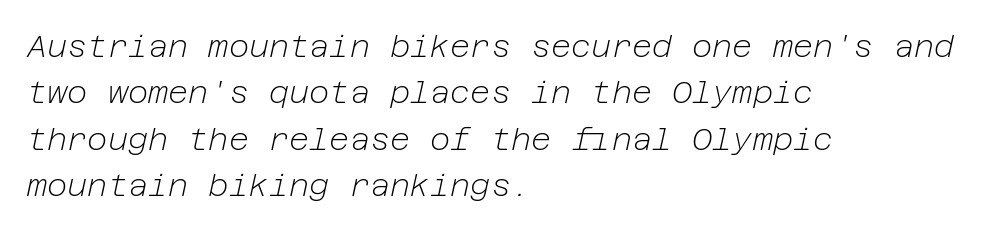
Q: Is the text bold? A: No.
Q: Is the text italic (slanted)? A: Yes, it leans right by about 12 degrees.
Q: Is the text underlined? A: No.
Q: How is the paragraph aligned? A: Left-aligned.
Q: Is the spacing between letters normal or unusually wide? A: Normal.
Q: Is the spacing between lines tight, normal or loose? A: Normal.
Q: Width (condensed, normal, or wide)? A: Normal.
Q: Stroke contrast? A: Low.
Q: x-height? A: Medium.
